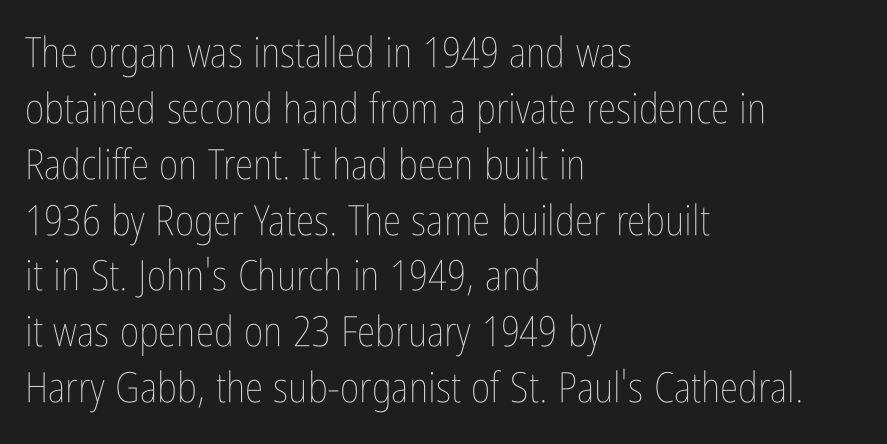
The image shows 42 px thin, condensed type, upright; set left-aligned, normal line spacing (1.33x), normal letter spacing, not underlined; low stroke contrast and a medium x-height.
